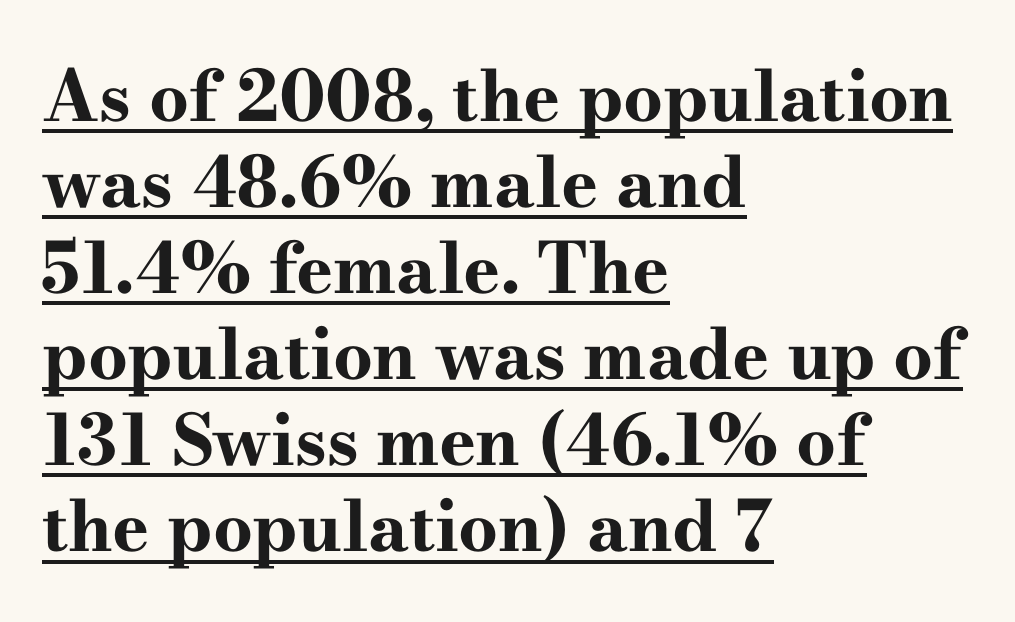
The image shows 70 px bold, wide serif type, upright; set left-aligned, line spacing 1.23x, normal letter spacing, underlined; high stroke contrast and a small x-height.
